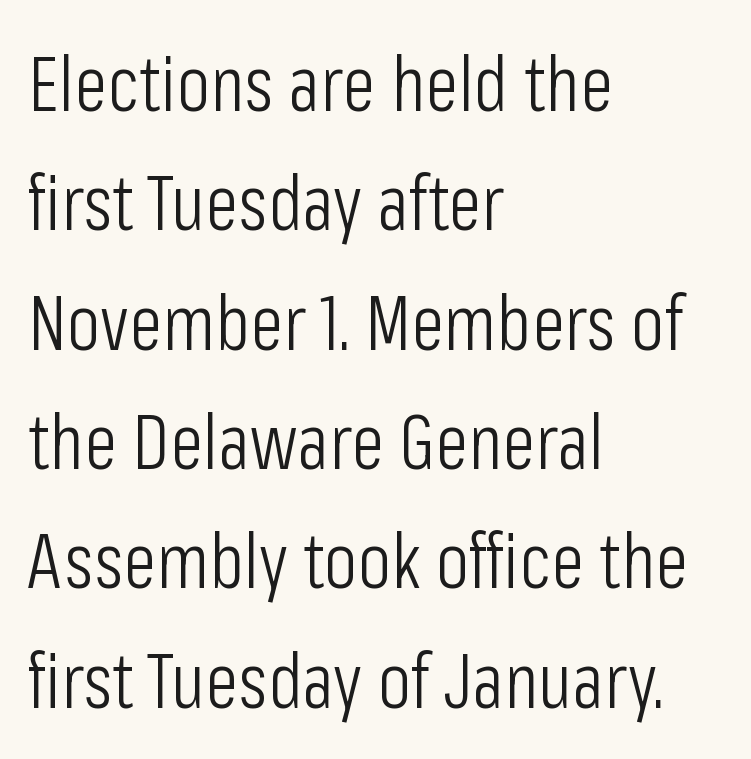
Q: Is the text bold? A: No.
Q: Is the text italic (slanted)? A: No, it is upright.
Q: Is the typeface a serif or a sans-serif typeface? A: Sans-serif.
Q: Is the text underlined? A: No.
Q: How is the paragraph aligned? A: Left-aligned.
Q: Is the spacing between letters normal or unusually wide? A: Normal.
Q: Is the spacing between lines tight, normal or loose? A: Normal.
Q: Width (condensed, normal, or wide)? A: Condensed.
Q: Stroke contrast? A: Low.
Q: x-height? A: Medium.
Q: Monospaced? A: No.
